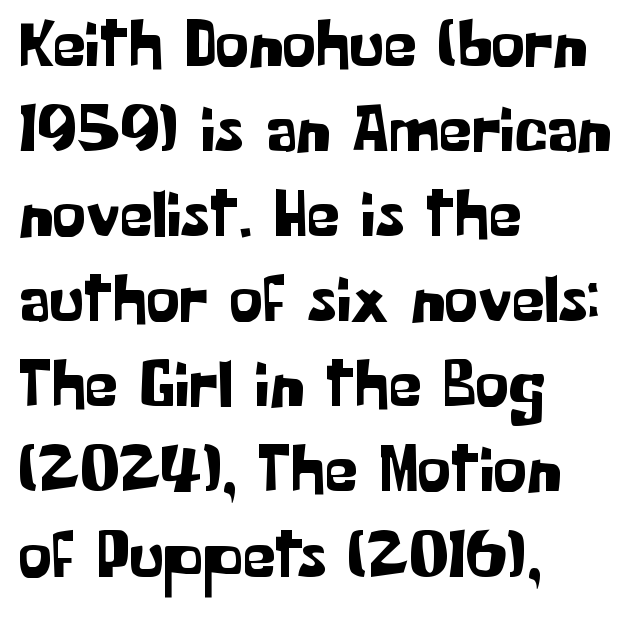
{"serif": "no", "italic": "no", "width": "normal", "stroke_contrast": "low", "x_height": "medium", "monospaced": "no", "underline": "no", "align": "left", "line_spacing": "normal", "line_spacing_ratio": 1.27, "letter_spacing": "normal", "letter_spacing_em": 0.0, "glyph_px": 67}
